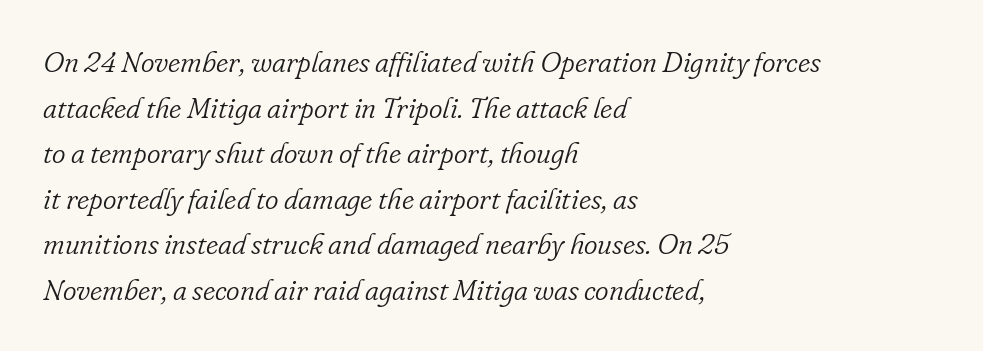
Bold? No — there's no thickening of the strokes. The rendering anchors every line to the left-hand side. Check the space under the baseline: it is left empty. Emphasis-style slanted type is in use. Leading: standard.
